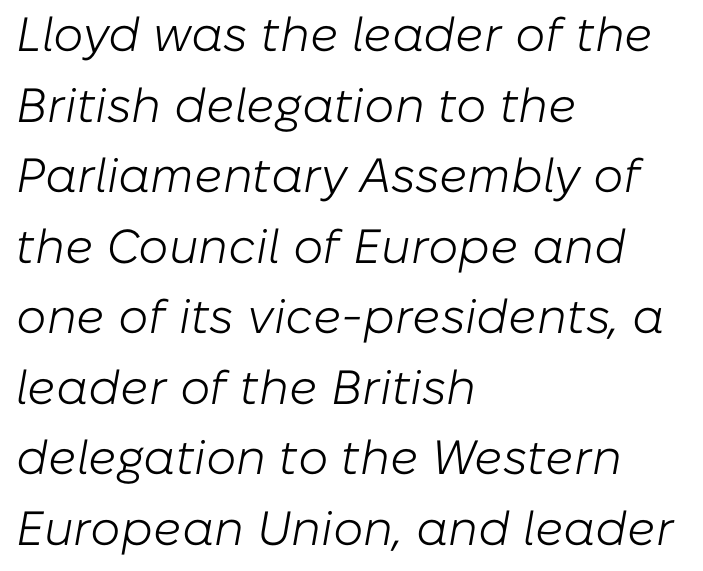
The image shows 48 px light type, italic (leaning right); set left-aligned, normal line spacing (1.47x), normal letter spacing, not underlined; low stroke contrast and a medium x-height.
